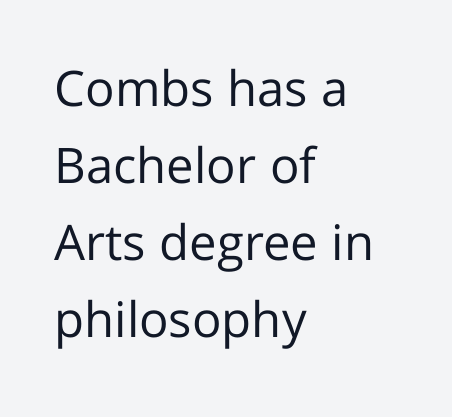
Q: Is the text bold? A: No.
Q: Is the text italic (slanted)? A: No, it is upright.
Q: Is the typeface a serif or a sans-serif typeface? A: Sans-serif.
Q: Is the text underlined? A: No.
Q: How is the paragraph aligned? A: Left-aligned.
Q: Is the spacing between letters normal or unusually wide? A: Normal.
Q: Is the spacing between lines tight, normal or loose? A: Normal.
Q: Width (condensed, normal, or wide)? A: Normal.
Q: Stroke contrast? A: Low.
Q: x-height? A: Medium.
Q: Monospaced? A: No.
